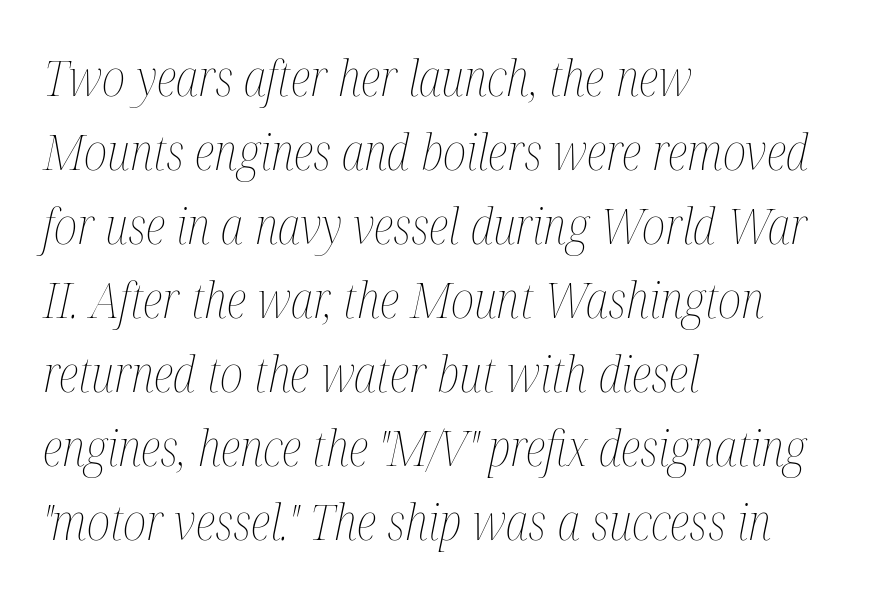
Q: Is the text bold? A: No.
Q: Is the text italic (slanted)? A: Yes, it leans right by about 12 degrees.
Q: Is the text underlined? A: No.
Q: How is the paragraph aligned? A: Left-aligned.
Q: Is the spacing between letters normal or unusually wide? A: Normal.
Q: Is the spacing between lines tight, normal or loose? A: Normal.
Q: Width (condensed, normal, or wide)? A: Condensed.
Q: Stroke contrast? A: Medium.
Q: x-height? A: Medium.
Q: Monospaced? A: No.
